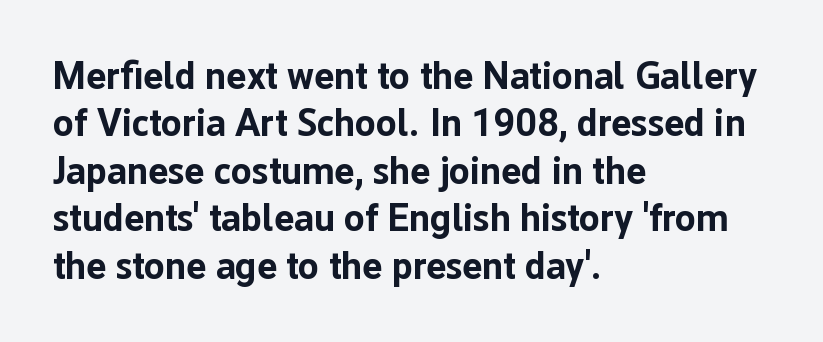
Q: Is the text bold? A: Yes.
Q: Is the text italic (slanted)? A: No, it is upright.
Q: Is the typeface a serif or a sans-serif typeface? A: Sans-serif.
Q: Is the text underlined? A: No.
Q: How is the paragraph aligned? A: Left-aligned.
Q: Is the spacing between letters normal or unusually wide? A: Normal.
Q: Is the spacing between lines tight, normal or loose? A: Normal.
Q: Width (condensed, normal, or wide)? A: Normal.
Q: Stroke contrast? A: Low.
Q: x-height? A: Medium.
Q: Monospaced? A: No.
